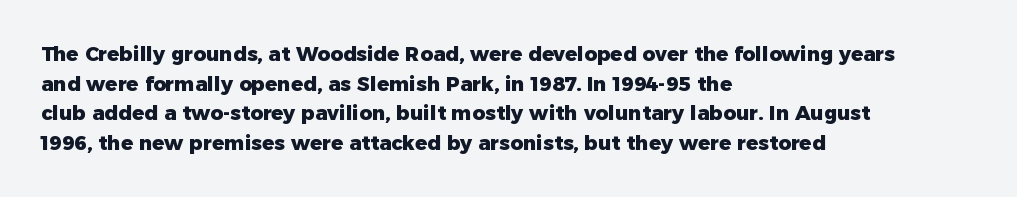
The rendering uses a bold face; every stroke is thick and dark. Compared with a centered layout, this one pins lines to the left instead. Underline: absent. In terms of letterspacing, this is plain default setting. Italic: no, the glyphs are upright roman. How would I describe the line gaps? Plain and ordinary.
